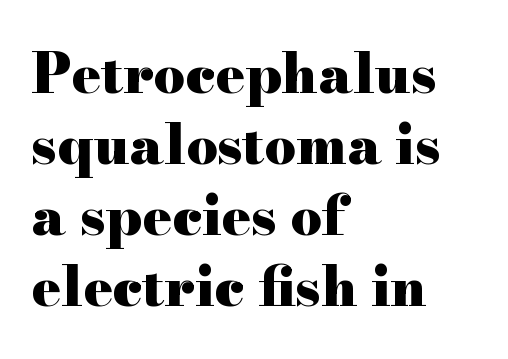
The image shows 55 px heavy, wide serif type, upright; set left-aligned, normal line spacing (1.29x), normal letter spacing, not underlined; high stroke contrast and a small x-height.
